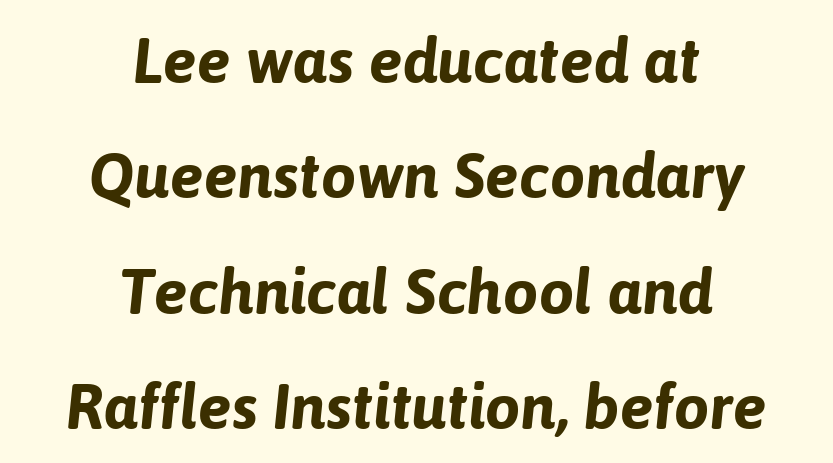
{"italic": "yes", "lean": "right", "slant_degrees": 6, "bold": "yes", "weight": "bold", "width": "normal", "stroke_contrast": "low", "x_height": "medium", "monospaced": "no", "underline": "no", "align": "center", "line_spacing_ratio": 1.83, "letter_spacing": "normal", "letter_spacing_em": 0.0, "glyph_px": 63}
